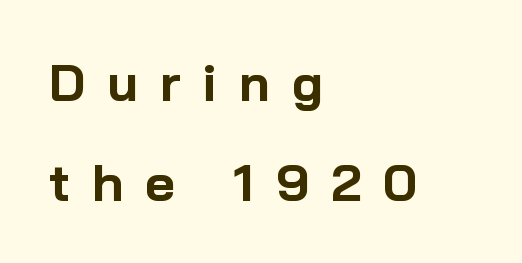
Q: Is the text bold? A: Yes.
Q: Is the text italic (slanted)? A: No, it is upright.
Q: Is the typeface a serif or a sans-serif typeface? A: Sans-serif.
Q: Is the text underlined? A: No.
Q: How is the paragraph aligned? A: Left-aligned.
Q: Is the spacing between letters normal or unusually wide? A: Unusually wide.
Q: Is the spacing between lines tight, normal or loose? A: Loose.
Q: Width (condensed, normal, or wide)? A: Normal.
Q: Stroke contrast? A: Low.
Q: x-height? A: Medium.
Q: Monospaced? A: No.
